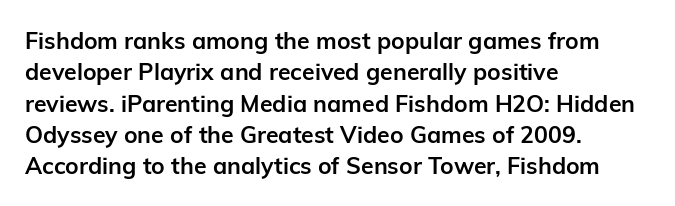
Q: Is the text bold? A: Yes.
Q: Is the text italic (slanted)? A: No, it is upright.
Q: Is the text underlined? A: No.
Q: How is the paragraph aligned? A: Left-aligned.
Q: Is the spacing between letters normal or unusually wide? A: Normal.
Q: Is the spacing between lines tight, normal or loose? A: Normal.
